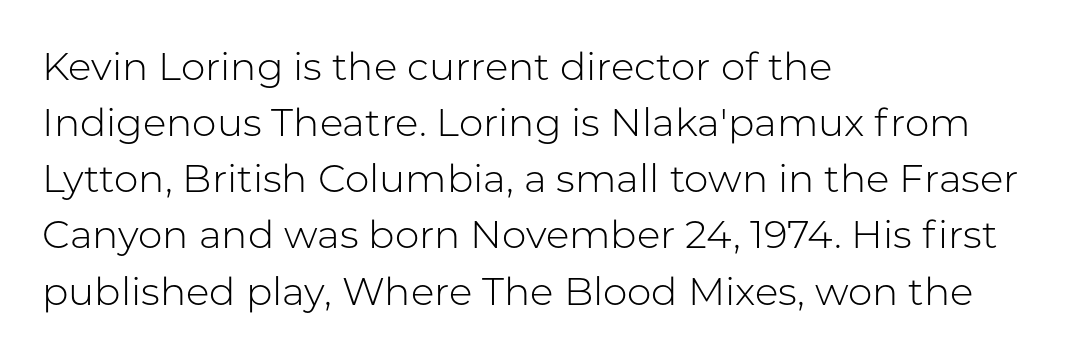
The cut favours lightness, reaching ordinary text weight at its darkest. Rendered with straight, roman letterforms. Compared with typical body copy, the letter spacing here is the same. Baseline-to-baseline distance is the conventional proportion of letter height. Teacher's note: observe the even left margin — that is flush-left alignment. A typesetter would call this proportional, since set widths differ per character.
